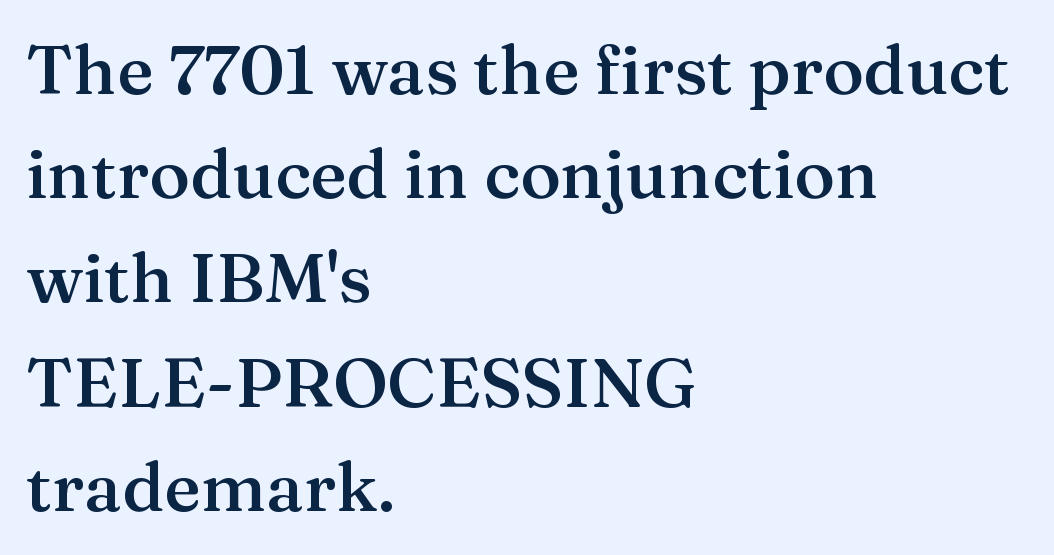
Descenders hang freely into open space. This block has exactly the height ordinary leading produces. Tracking value appears to be zero — textbook default spacing. Caption: multi-line text, flush left, ragged right. The passage shown is semibold, sitting just below true bold. The typography opts for an upright posture over an oblique one.
